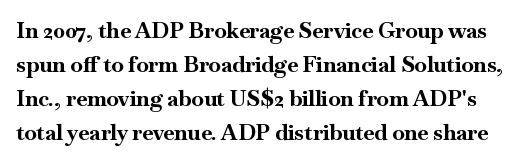
Q: Is the text bold? A: Yes.
Q: Is the text italic (slanted)? A: No, it is upright.
Q: Is the text underlined? A: No.
Q: Is the spacing between letters normal or unusually wide? A: Normal.
Q: Is the spacing between lines tight, normal or loose? A: Normal.
